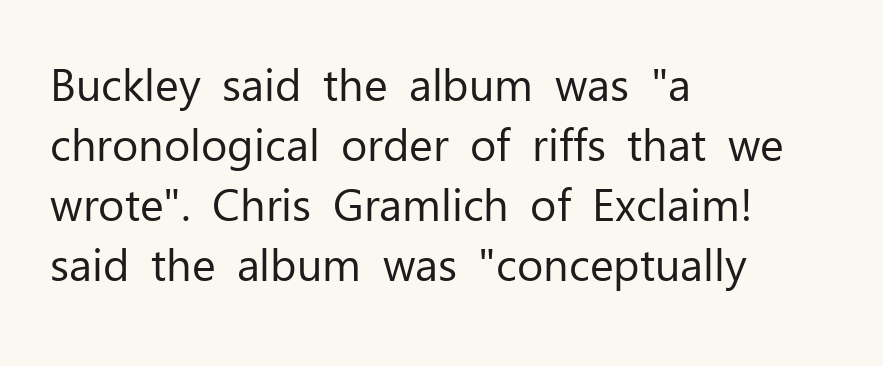
{"serif": "no", "italic": "no", "bold": "no", "weight": "regular", "width": "normal", "stroke_contrast": "low", "x_height": "medium", "monospaced": "no", "underline": "no", "align": "left", "line_spacing": "normal", "line_spacing_ratio": 1.33, "letter_spacing": "normal", "letter_spacing_em": 0.0, "glyph_px": 45}
